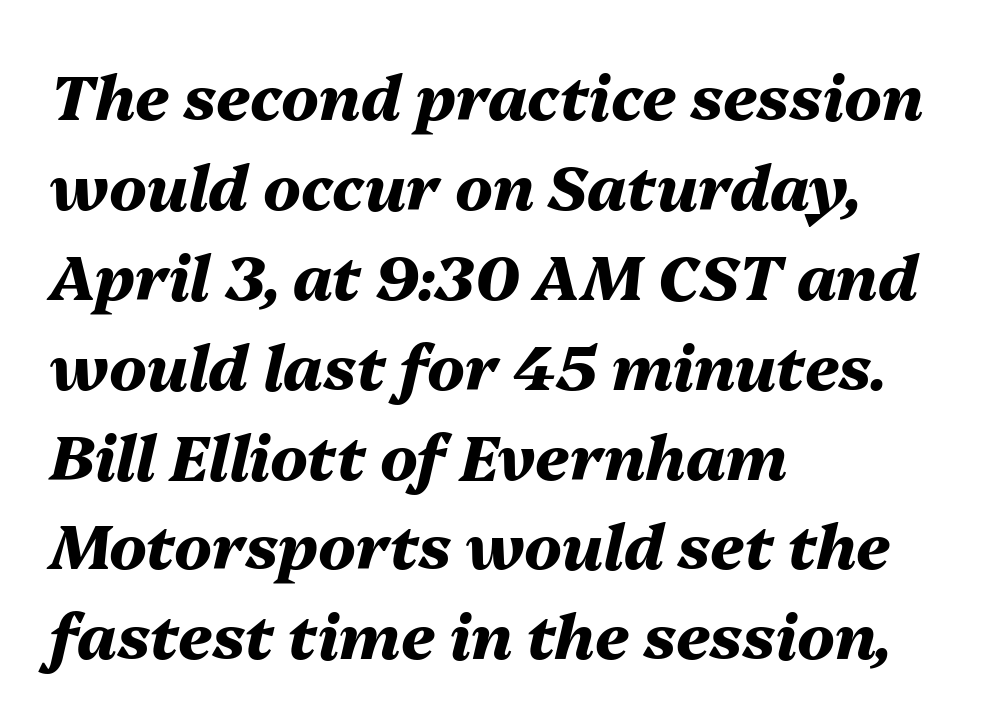
Q: Is the text bold? A: Yes.
Q: Is the text italic (slanted)? A: Yes, it leans right by about 13 degrees.
Q: Is the text underlined? A: No.
Q: How is the paragraph aligned? A: Left-aligned.
Q: Is the spacing between letters normal or unusually wide? A: Normal.
Q: Is the spacing between lines tight, normal or loose? A: Normal.
Q: Width (condensed, normal, or wide)? A: Normal.
Q: Stroke contrast? A: Medium.
Q: x-height? A: Medium.
Q: Monospaced? A: No.
